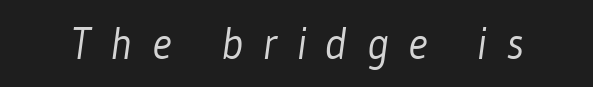
The image shows 44 px light, condensed sans-serif type; set unusually wide letter spacing (+0.45 em), not underlined; low stroke contrast and a medium x-height.
